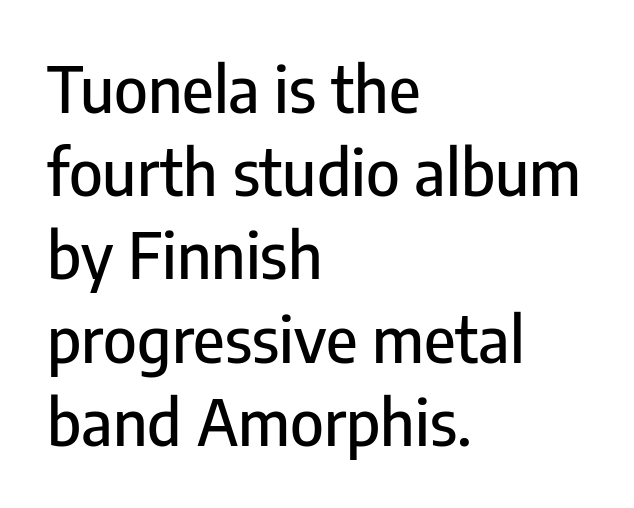
{"serif": "no", "italic": "no", "width": "condensed", "stroke_contrast": "low", "x_height": "medium", "monospaced": "no", "underline": "no", "align": "left", "line_spacing": "normal", "line_spacing_ratio": 1.3, "letter_spacing": "normal", "letter_spacing_em": 0.0, "glyph_px": 64}
